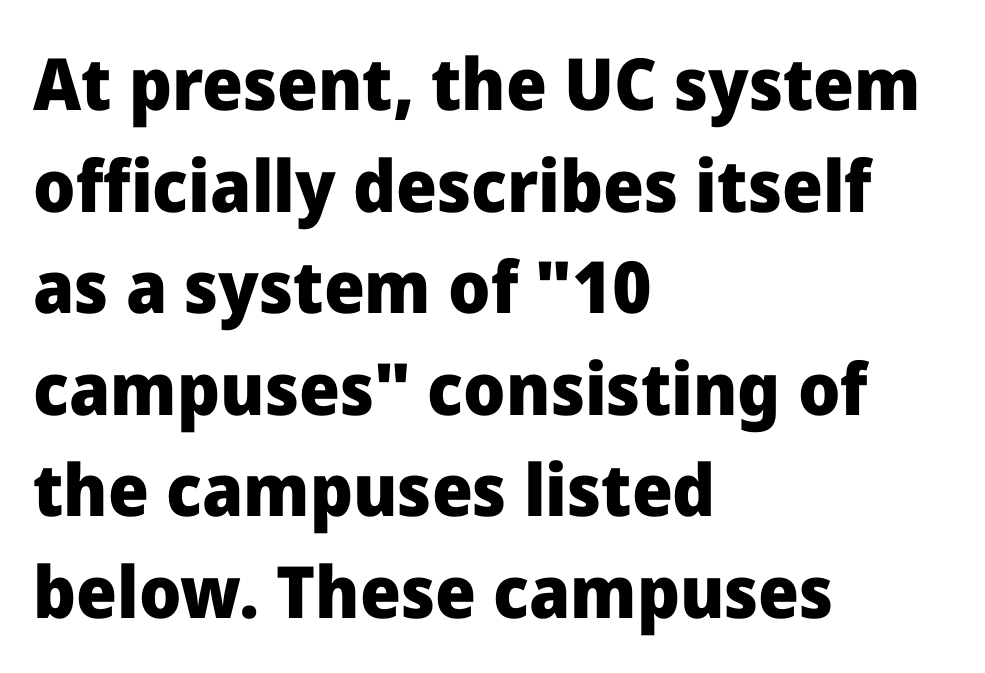
The image shows 72 px heavy sans-serif type, upright; set left-aligned, normal line spacing (1.41x), normal letter spacing, not underlined; low stroke contrast and a medium x-height.
